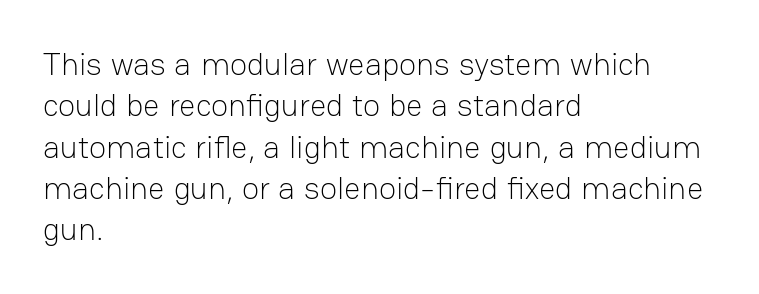
Q: Is the text bold? A: No.
Q: Is the text italic (slanted)? A: No, it is upright.
Q: Is the typeface a serif or a sans-serif typeface? A: Sans-serif.
Q: Is the text underlined? A: No.
Q: How is the paragraph aligned? A: Left-aligned.
Q: Is the spacing between letters normal or unusually wide? A: Normal.
Q: Is the spacing between lines tight, normal or loose? A: Normal.
Q: Width (condensed, normal, or wide)? A: Normal.
Q: Stroke contrast? A: Low.
Q: x-height? A: Medium.
Q: Monospaced? A: No.
